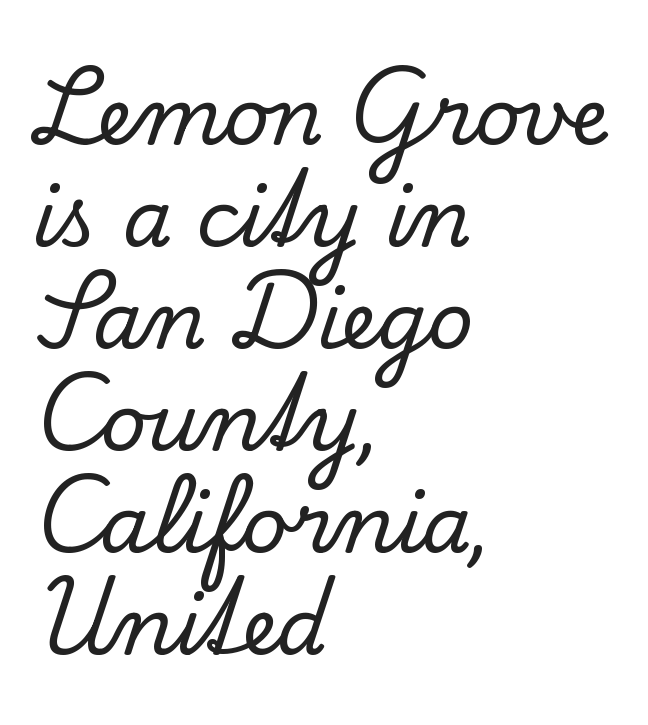
The rendering uses a moderate line-height, typical for paragraphs. Which margin do the lines hug? The left one — the right edge is uneven. Unlike a clean sans, this face finishes its strokes with serifs. Note the varied advance widths — an 'i' is clearly narrower than an 'm'. Does extra space separate the letters? No, they use regular spacing.
